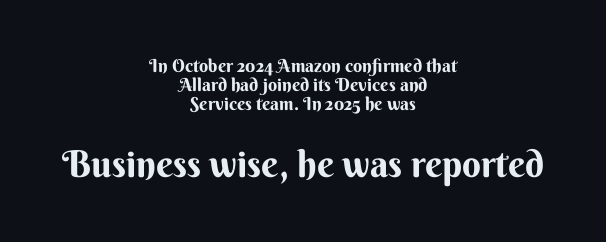
Summary of vertical rhythm: compact, with narrow interline spacing. Every stem runs plumb, perpendicular to the baseline. This rendering features lettering with no underline. This sample has the flowing, uneven cadence of proportional lettering. Here the second block reads like a headline and the first like body copy.
